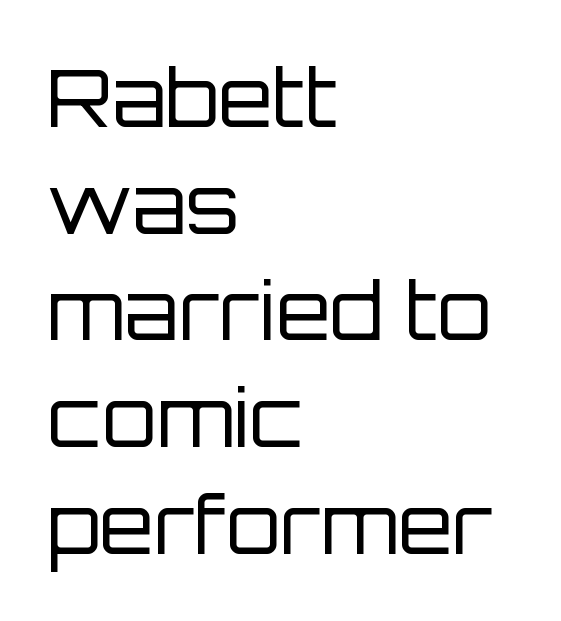
The image shows 79 px regular-weight sans-serif type, upright; set left-aligned, normal line spacing (1.35x), normal letter spacing, not underlined; low stroke contrast and a large x-height.
